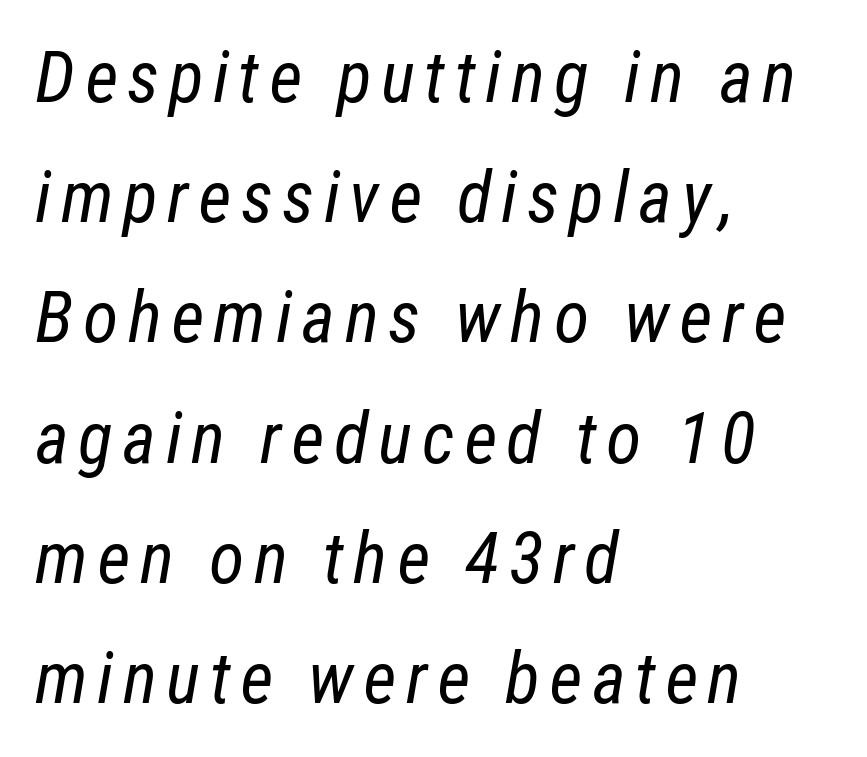
Counters stay open thanks to moderate or lighter strokes. Yep, that's italic — everything's leaning. Notice how the passage keeps a crisp vertical edge on the left only. Plain, unruled lines of type. Does the leading feel generous? No, just average.
